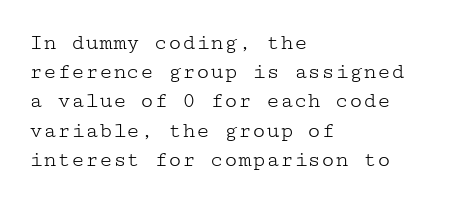
The image shows 23 px text type, upright; set left-aligned, normal line spacing (1.27x), normal letter spacing, not underlined.
